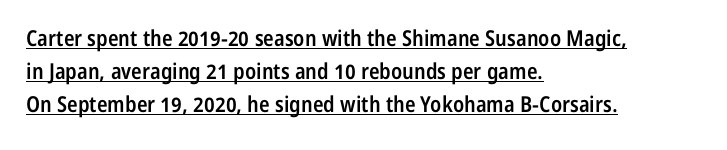
{"italic": "no", "bold": "semi", "underline": "yes", "align": "left", "line_spacing": "normal", "line_spacing_ratio": 1.51, "letter_spacing": "normal", "letter_spacing_em": 0.0, "glyph_px": 22}
